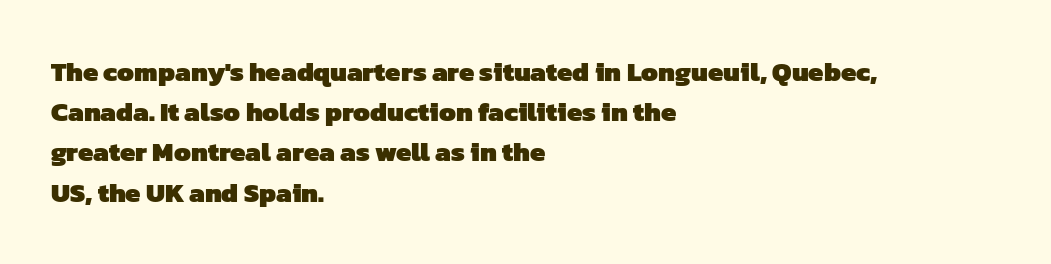
The image shows 27 px bold type; set left-aligned, normal line spacing (1.49x), normal letter spacing, not underlined.
